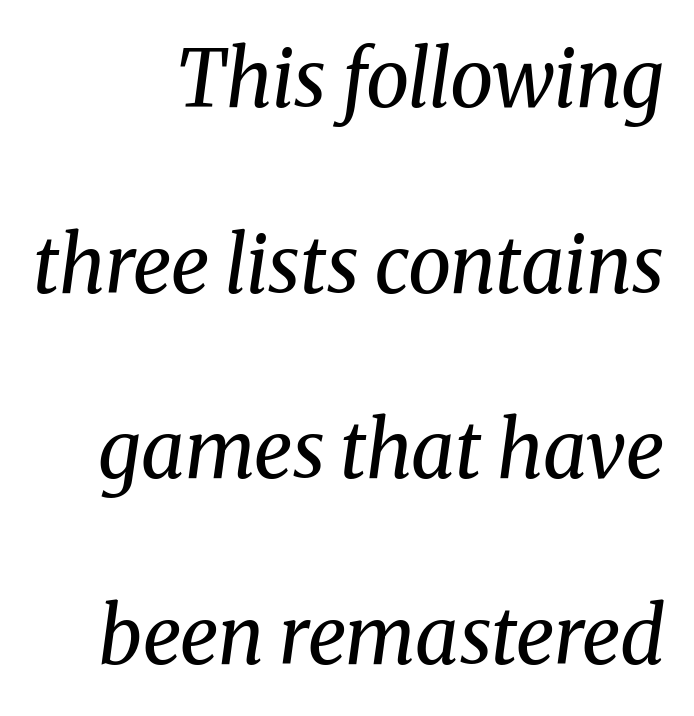
Q: Is the text bold? A: No.
Q: Is the text italic (slanted)? A: Yes, it leans right by about 8 degrees.
Q: Is the typeface a serif or a sans-serif typeface? A: Serif.
Q: Is the text underlined? A: No.
Q: Is the spacing between letters normal or unusually wide? A: Normal.
Q: Is the spacing between lines tight, normal or loose? A: Loose.
Q: Width (condensed, normal, or wide)? A: Normal.
Q: Stroke contrast? A: Medium.
Q: x-height? A: Medium.
Q: Monospaced? A: No.
